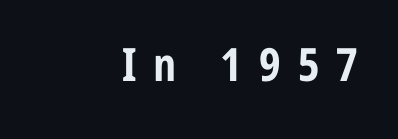
{"serif": "no", "italic": "no", "bold": "yes", "weight": "bold", "width": "condensed", "stroke_contrast": "low", "x_height": "medium", "monospaced": "no", "underline": "no", "align": "right", "letter_spacing": "wide", "letter_spacing_em": 0.37, "glyph_px": 46}
